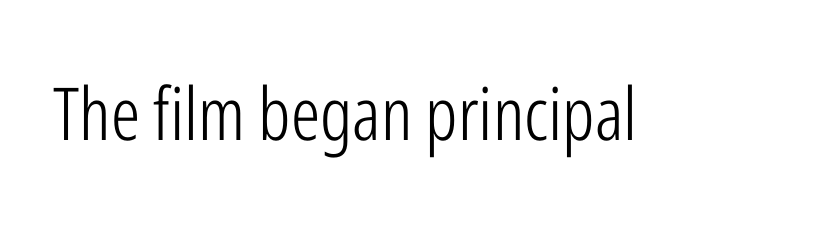
The image shows 73 px light, condensed sans-serif type, upright; set normal letter spacing, not underlined; low stroke contrast and a medium x-height.
